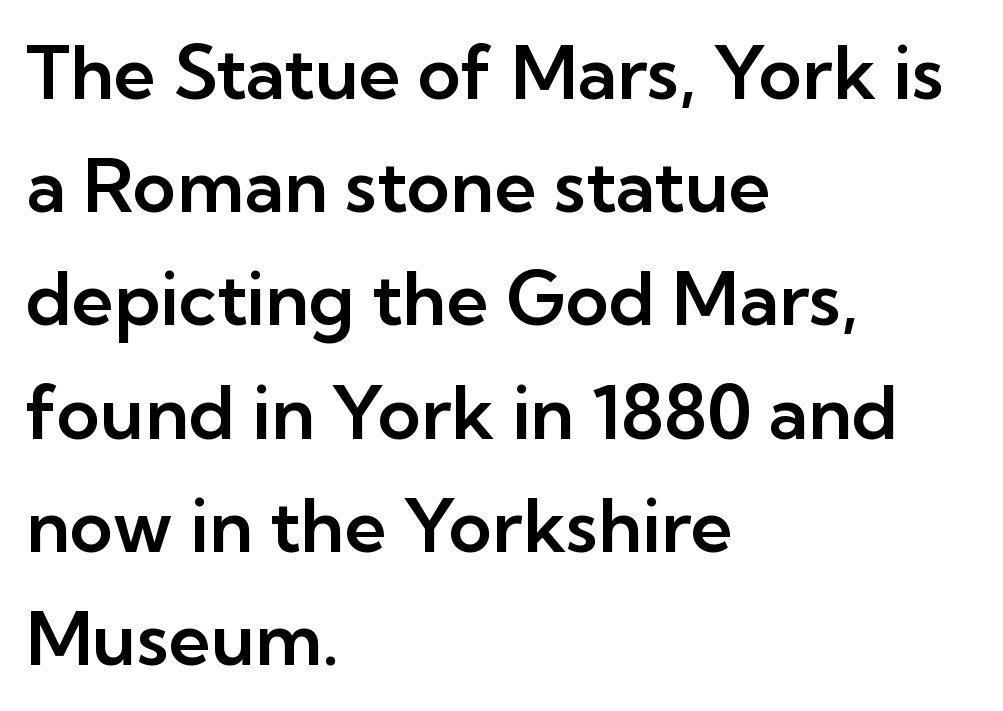
{"serif": "no", "italic": "no", "width": "normal", "stroke_contrast": "low", "x_height": "medium", "monospaced": "no", "underline": "no", "align": "left", "line_spacing": "normal", "line_spacing_ratio": 1.53, "letter_spacing": "normal", "letter_spacing_em": 0.0, "glyph_px": 74}
